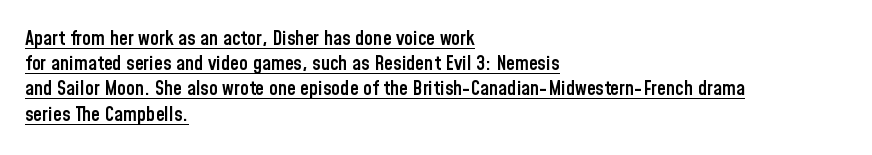
The image shows 20 px text type, upright; set left-aligned, normal line spacing (1.26x), normal letter spacing, underlined.
